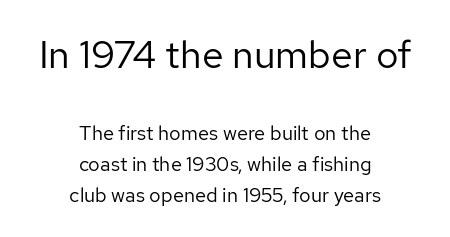
Check where the strokes stop: nothing finishes them off — pure sans. The type is set solid horizontally, with unmodified tracking. A typesetter would mark this as roman, not italic. Interline gaps are of average width in this sample.
